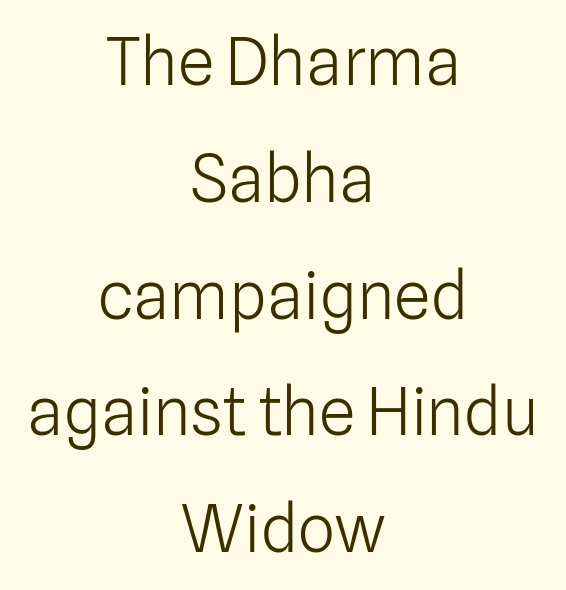
Q: Is the text bold? A: No.
Q: Is the text italic (slanted)? A: No, it is upright.
Q: Is the typeface a serif or a sans-serif typeface? A: Sans-serif.
Q: Is the text underlined? A: No.
Q: How is the paragraph aligned? A: Centered.
Q: Is the spacing between letters normal or unusually wide? A: Normal.
Q: Width (condensed, normal, or wide)? A: Normal.
Q: Stroke contrast? A: Low.
Q: x-height? A: Medium.
Q: Monospaced? A: No.
